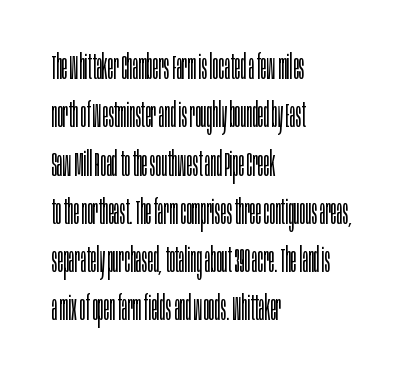
Q: Is the text bold? A: No.
Q: Is the text italic (slanted)? A: No, it is upright.
Q: Is the typeface a serif or a sans-serif typeface? A: Sans-serif.
Q: Is the text underlined? A: No.
Q: How is the paragraph aligned? A: Left-aligned.
Q: Is the spacing between letters normal or unusually wide? A: Normal.
Q: Is the spacing between lines tight, normal or loose? A: Normal.
Q: Width (condensed, normal, or wide)? A: Condensed.
Q: Stroke contrast? A: Low.
Q: x-height? A: Large.
Q: Monospaced? A: No.
